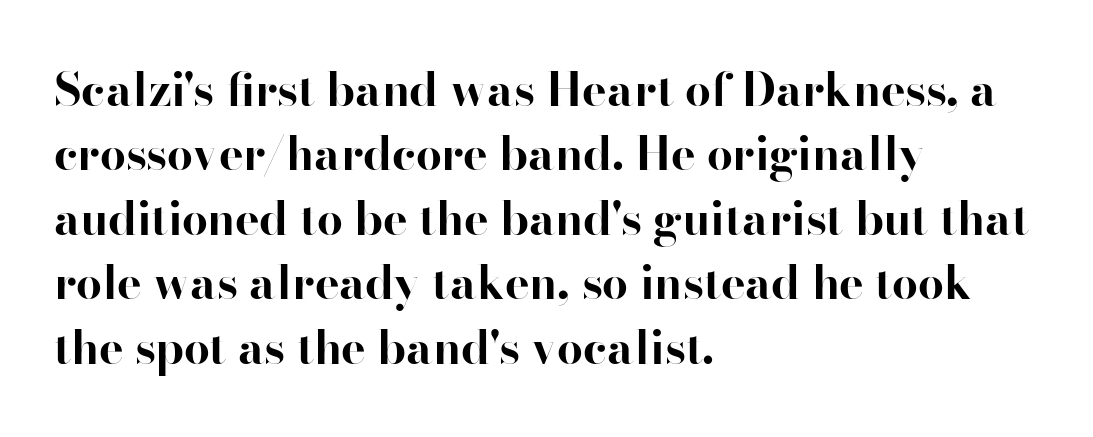
The image shows 46 px bold serif type, upright; set left-aligned, normal line spacing (1.4x), normal letter spacing, not underlined; high stroke contrast and a small x-height.
